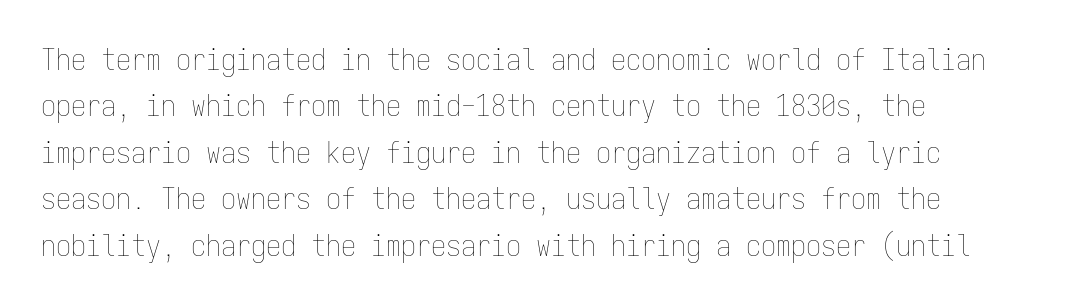
Q: Is the text bold? A: No.
Q: Is the text italic (slanted)? A: No, it is upright.
Q: Is the text underlined? A: No.
Q: How is the paragraph aligned? A: Left-aligned.
Q: Is the spacing between letters normal or unusually wide? A: Normal.
Q: Is the spacing between lines tight, normal or loose? A: Normal.
Q: Width (condensed, normal, or wide)? A: Condensed.
Q: Stroke contrast? A: Low.
Q: x-height? A: Medium.
Q: Monospaced? A: Yes.
